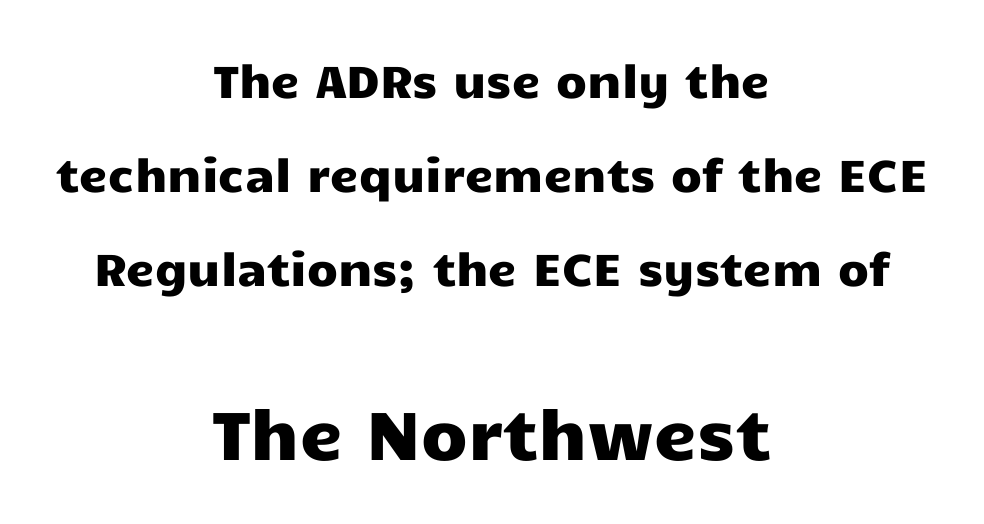
Q: Is the text italic (slanted)? A: No, it is upright.
Q: Is the typeface a serif or a sans-serif typeface? A: Sans-serif.
Q: Is the text underlined? A: No.
Q: How is the paragraph aligned? A: Centered.
Q: Is the spacing between letters normal or unusually wide? A: Normal.
Q: Is the spacing between lines tight, normal or loose? A: Loose.
Q: Which block of text is set in a larger size, the first (top) or the second (bottom)? A: The second (bottom) one.
Q: Width (condensed, normal, or wide)? A: Wide.
Q: Stroke contrast? A: Low.
Q: x-height? A: Medium.
Q: Monospaced? A: No.
